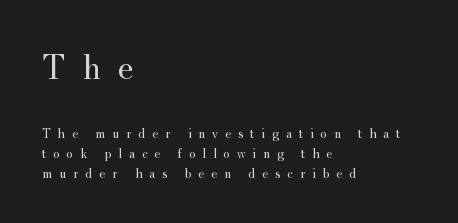
{"serif": "yes", "italic": "no", "bold": "no", "weight": "regular", "width": "normal", "stroke_contrast": "medium", "x_height": "small", "monospaced": "no", "underline": "no", "align": "left", "line_spacing": "normal", "line_spacing_ratio": 1.44, "letter_spacing": "wide", "letter_spacing_em": 0.49, "larger_block": "first", "size_ratio": 2.57, "glyph_px": 36}
